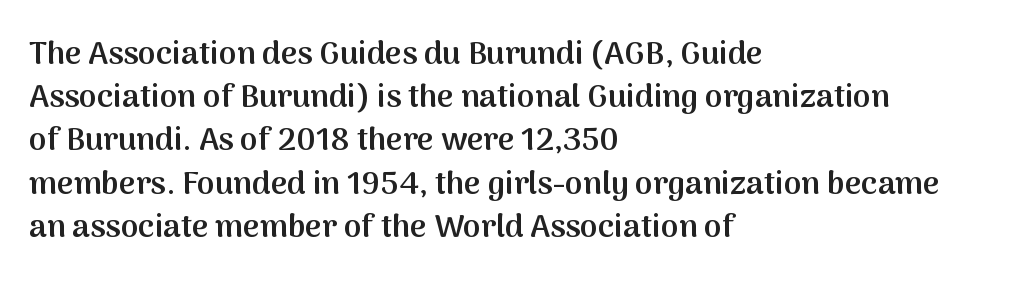
This sample keeps an unexceptional amount of space between lines. Clear beneath every line of the passage. No feet cap the strokes, marking this as sans-serif type. Varying glyph widths throughout — classic text-font behaviour.
